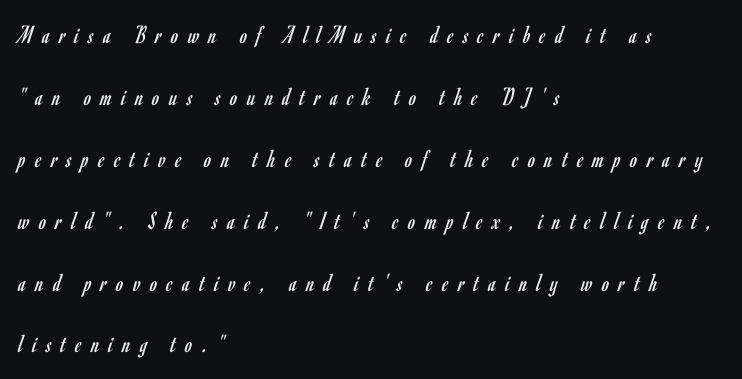
Alignment: flush left. The lines are spread far apart with generous leading. A bare baseline throughout the passage. Tracking value appears strongly positive — letters spread wide. A light-to-regular cut is what we see here.
